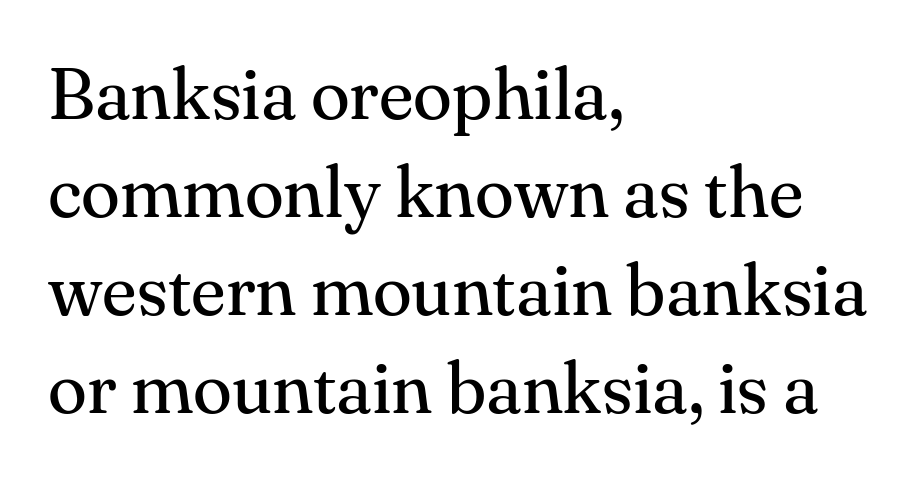
Q: Is the text bold? A: No.
Q: Is the text italic (slanted)? A: No, it is upright.
Q: Is the typeface a serif or a sans-serif typeface? A: Serif.
Q: Is the text underlined? A: No.
Q: How is the paragraph aligned? A: Left-aligned.
Q: Is the spacing between letters normal or unusually wide? A: Normal.
Q: Is the spacing between lines tight, normal or loose? A: Normal.
Q: Width (condensed, normal, or wide)? A: Normal.
Q: Stroke contrast? A: Medium.
Q: x-height? A: Small.
Q: Monospaced? A: No.
